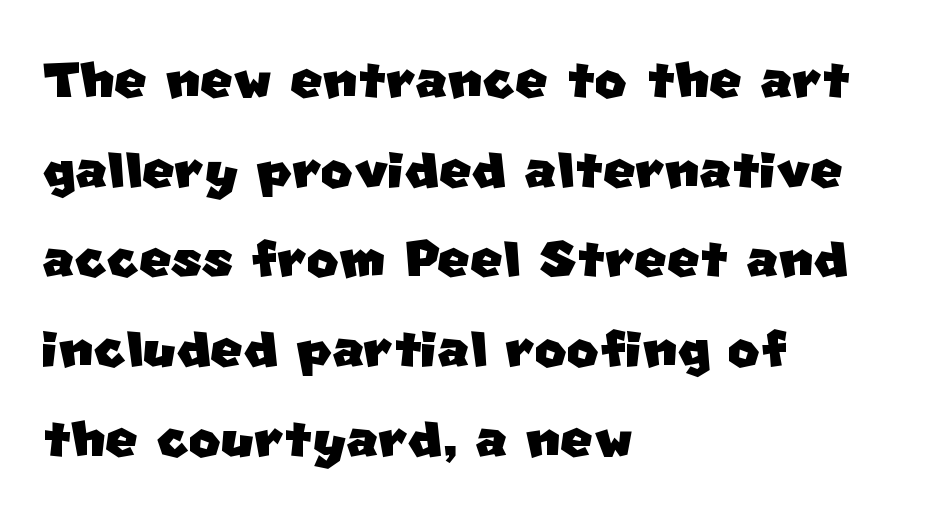
The image shows 69 px sans-serif type; set left-aligned, normal line spacing (1.3x), normal letter spacing, not underlined; low stroke contrast and a large x-height.
